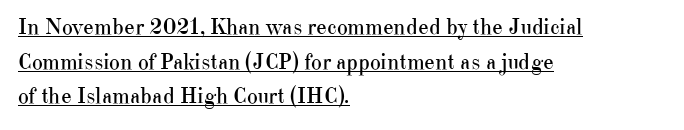
Q: Is the text bold? A: No.
Q: Is the text italic (slanted)? A: No, it is upright.
Q: Is the text underlined? A: Yes.
Q: How is the paragraph aligned? A: Left-aligned.
Q: Is the spacing between letters normal or unusually wide? A: Normal.
Q: Is the spacing between lines tight, normal or loose? A: Normal.
